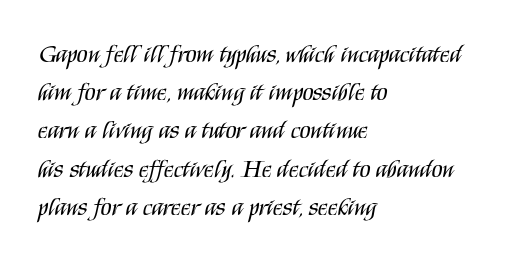
The image shows 25 px text type; set left-aligned, normal line spacing (1.53x), normal letter spacing, not underlined.
